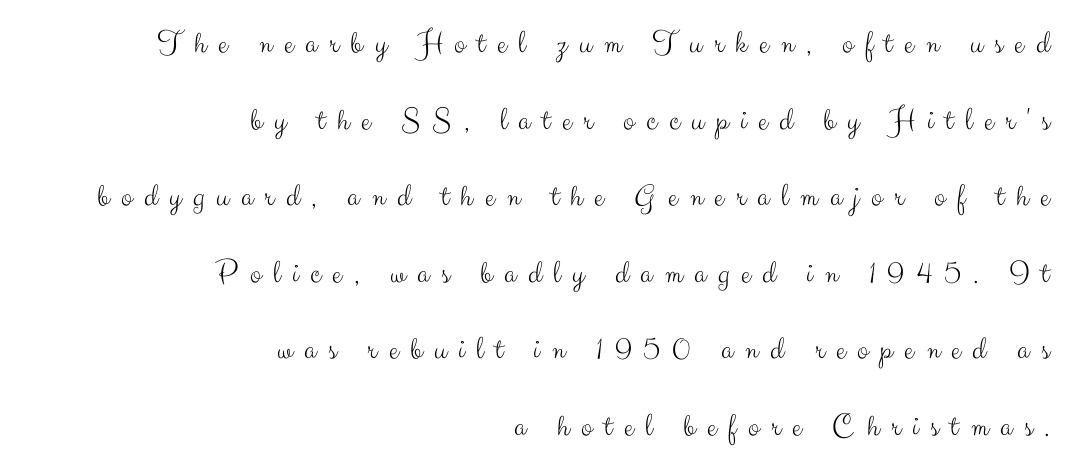
This sample has the flowing, uneven cadence of proportional lettering. You can tell from the bare stems that sans-serif type was used. The lines are quadded right. Is the letter spacing exaggerated? Yes — the characters are pushed far apart.
